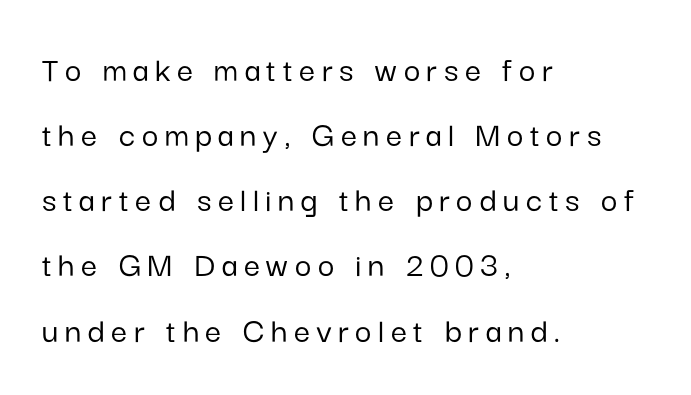
A sans-serif font was chosen for this passage. Compared with a centered layout, this one pins lines to the left instead. Characters remain perfectly vertical along every line. The face used here is proportionally spaced, like ordinary book or web type.
